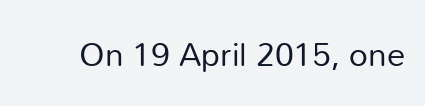
What stands out about the letter spacing? Nothing — it is the standard amount. Quick note: not italic, upright. Just letters on the line, the space beneath them empty. This is not heavy type; no bold has been used. Grotesque or geometric, the face here clearly has no serifs.
